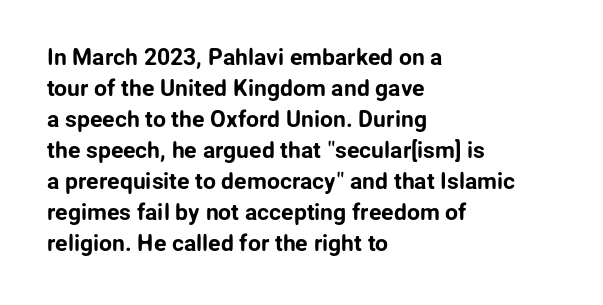
The designer left line spacing at the default. Glance below the letters and you will spot only blank space. The letters sit at their default tracking, neither squeezed nor spread. If you drew a line through each stem, it would be perfectly vertical. The compositor pushed each line to the left boundary.
